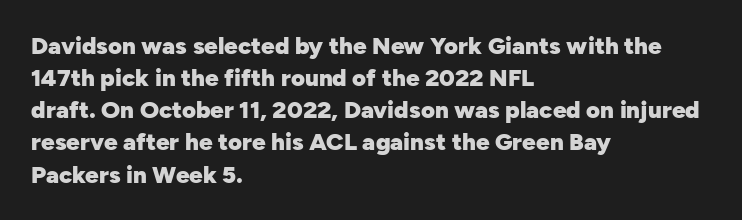
The image shows 24 px bold type, upright; set left-aligned, normal line spacing (1.34x), normal letter spacing, not underlined.
